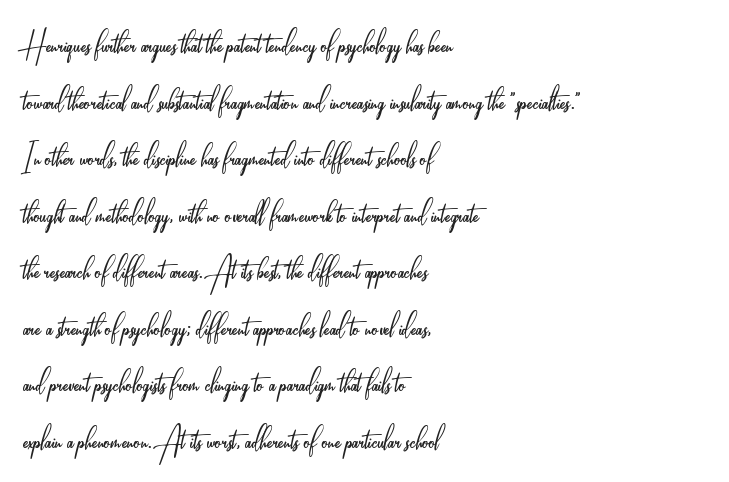
{"serif": "no", "bold": "no", "weight": "light", "width": "condensed", "stroke_contrast": "low", "x_height": "small", "monospaced": "no", "underline": "no", "align": "left", "line_spacing": "normal", "line_spacing_ratio": 1.45, "letter_spacing": "normal", "letter_spacing_em": 0.0, "glyph_px": 39}
